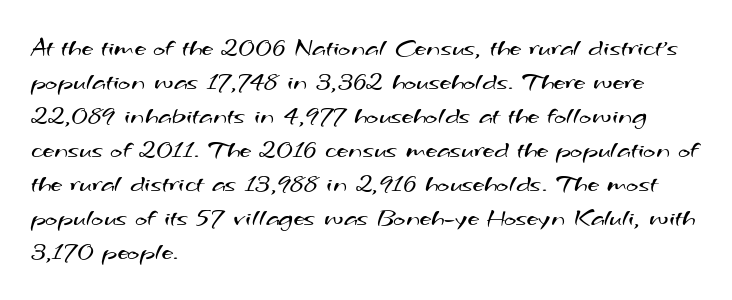
{"bold": "no", "underline": "no", "align": "left", "line_spacing": "normal", "line_spacing_ratio": 1.31, "letter_spacing": "normal", "letter_spacing_em": 0.0, "glyph_px": 26}
